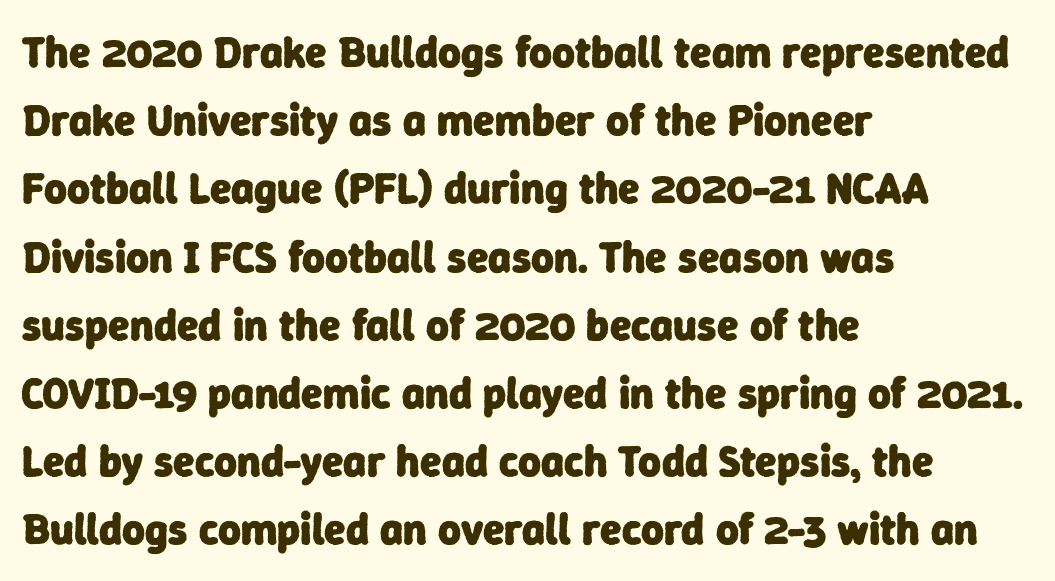
The image shows 44 px heavy sans-serif type; set left-aligned, normal line spacing (1.55x), normal letter spacing, not underlined; low stroke contrast and a medium x-height.
